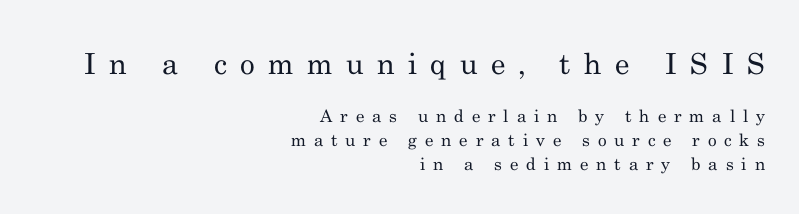
The font sits on the lighter half of the weight spectrum, regular included. The gap between lines stays unmarked. Tall strokes in this sample are plumb rather than angled. If you squint, the top block still reads clearly — it's the larger of the two. A serif font was chosen for this passage.
